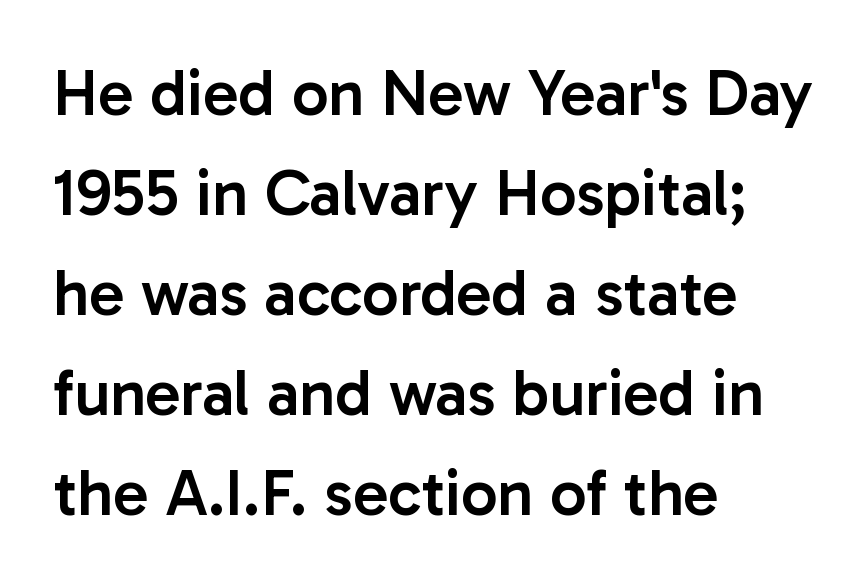
Q: Is the text bold? A: Semi-bold.
Q: Is the text italic (slanted)? A: No, it is upright.
Q: Is the typeface a serif or a sans-serif typeface? A: Sans-serif.
Q: Is the text underlined? A: No.
Q: How is the paragraph aligned? A: Left-aligned.
Q: Is the spacing between letters normal or unusually wide? A: Normal.
Q: Is the spacing between lines tight, normal or loose? A: Normal.
Q: Width (condensed, normal, or wide)? A: Normal.
Q: Stroke contrast? A: Low.
Q: x-height? A: Medium.
Q: Monospaced? A: No.
